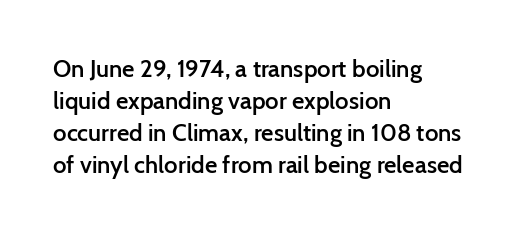
The string is rendered with underlining switched off. Stroke thickness is moderately raised; the sample reads as semibold. Tracking here is standard; glyphs follow each other at the usual distance. The block of text has a typical density, with ordinary space between rows.
